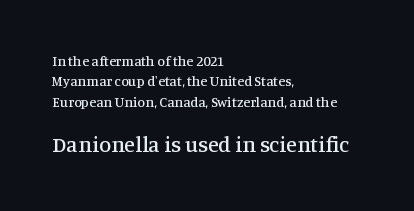
These lines keep a tight, regular rhythm from letter to letter. The compositor pushed each line to the left boundary. The words here are not underlined. Is the lower block the larger one? Yes — the lower block carries the bigger type. The leading is moderate, giving the passage an even texture.
